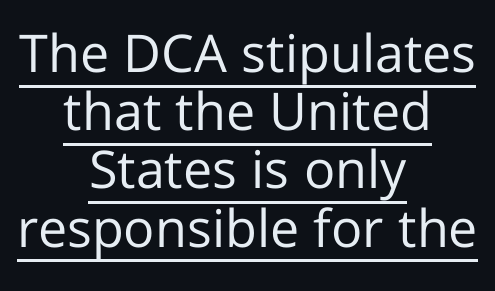
Q: Is the text bold? A: No.
Q: Is the text italic (slanted)? A: No, it is upright.
Q: Is the typeface a serif or a sans-serif typeface? A: Sans-serif.
Q: Is the text underlined? A: Yes.
Q: How is the paragraph aligned? A: Centered.
Q: Is the spacing between letters normal or unusually wide? A: Normal.
Q: Is the spacing between lines tight, normal or loose? A: Tight.
Q: Width (condensed, normal, or wide)? A: Normal.
Q: Stroke contrast? A: Low.
Q: x-height? A: Medium.
Q: Monospaced? A: No.
